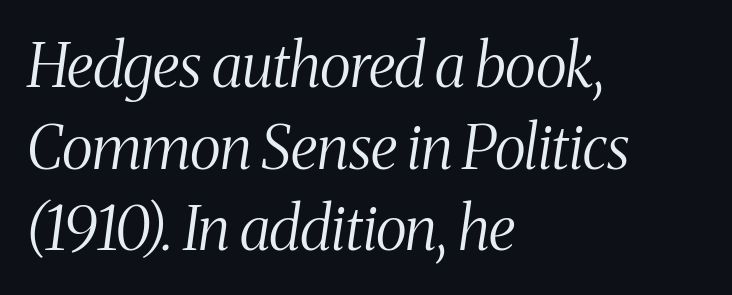
Q: Is the text bold? A: No.
Q: Is the text italic (slanted)? A: Yes, it leans right by about 8 degrees.
Q: Is the typeface a serif or a sans-serif typeface? A: Serif.
Q: Is the text underlined? A: No.
Q: How is the paragraph aligned? A: Left-aligned.
Q: Is the spacing between letters normal or unusually wide? A: Normal.
Q: Is the spacing between lines tight, normal or loose? A: Normal.
Q: Width (condensed, normal, or wide)? A: Condensed.
Q: Stroke contrast? A: Medium.
Q: x-height? A: Medium.
Q: Monospaced? A: No.
